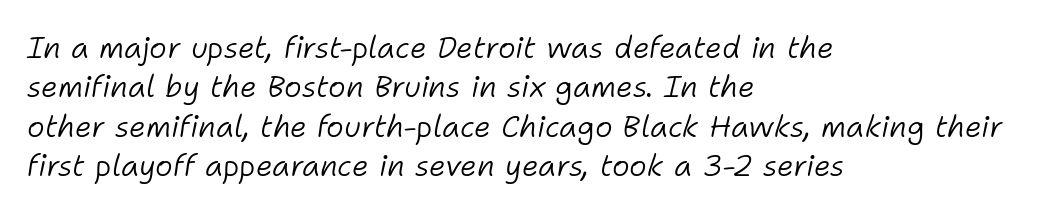
The image shows 30 px light type, italic (leaning right); set left-aligned, normal line spacing (1.31x), normal letter spacing, not underlined; low stroke contrast and a medium x-height.
